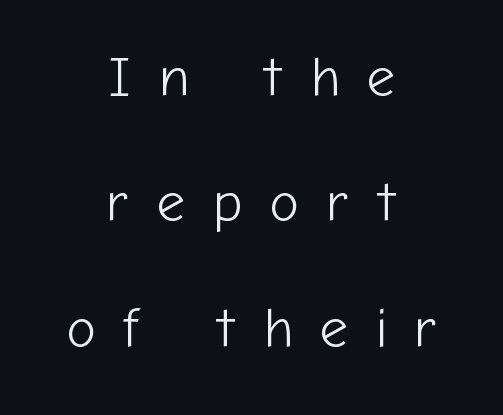
{"serif": "no", "italic": "no", "bold": "no", "weight": "light", "width": "normal", "stroke_contrast": "low", "x_height": "medium", "monospaced": "no", "underline": "no", "align": "center", "line_spacing": "loose", "line_spacing_ratio": 2.24, "letter_spacing": "wide", "letter_spacing_em": 0.49, "glyph_px": 56}
